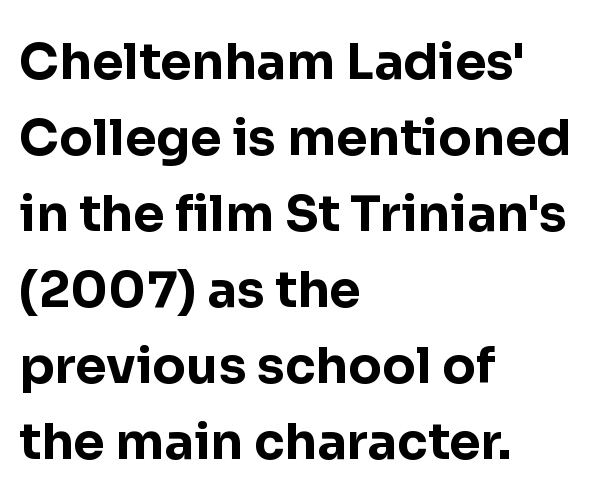
Q: Is the text bold? A: Yes.
Q: Is the text italic (slanted)? A: No, it is upright.
Q: Is the typeface a serif or a sans-serif typeface? A: Sans-serif.
Q: Is the text underlined? A: No.
Q: How is the paragraph aligned? A: Left-aligned.
Q: Is the spacing between letters normal or unusually wide? A: Normal.
Q: Is the spacing between lines tight, normal or loose? A: Normal.
Q: Width (condensed, normal, or wide)? A: Normal.
Q: Stroke contrast? A: Low.
Q: x-height? A: Medium.
Q: Monospaced? A: No.
